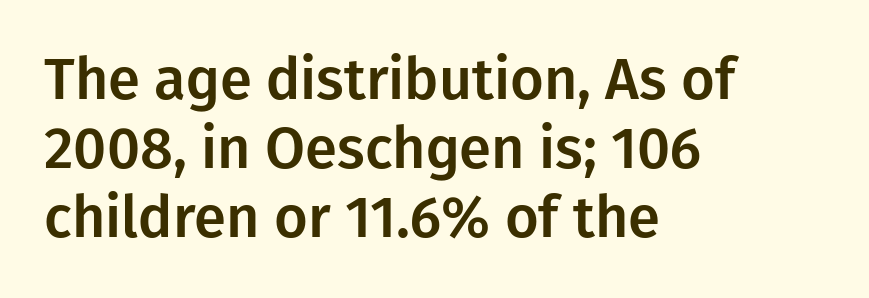
{"serif": "no", "italic": "no", "width": "normal", "stroke_contrast": "low", "x_height": "medium", "monospaced": "no", "underline": "no", "align": "left", "line_spacing_ratio": 1.19, "letter_spacing": "normal", "letter_spacing_em": 0.0, "glyph_px": 58}
